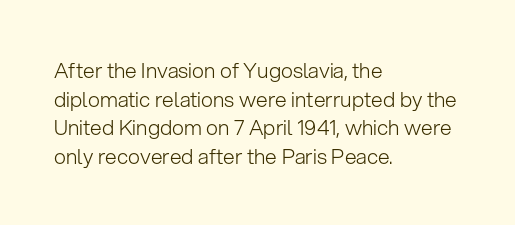
{"italic": "no", "bold": "no", "underline": "no", "align": "left", "line_spacing": "normal", "line_spacing_ratio": 1.36, "letter_spacing": "normal", "letter_spacing_em": 0.0, "glyph_px": 21}
